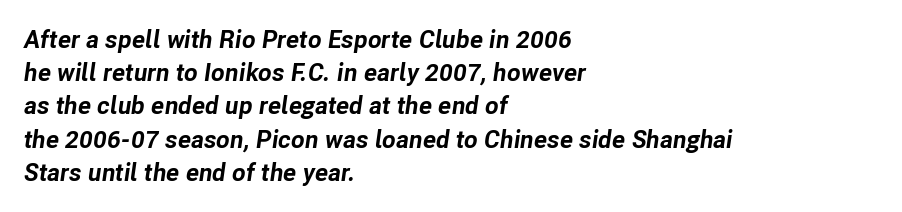
The image shows 25 px bold type, italic (leaning right); set left-aligned, normal line spacing (1.33x), normal letter spacing, not underlined.
